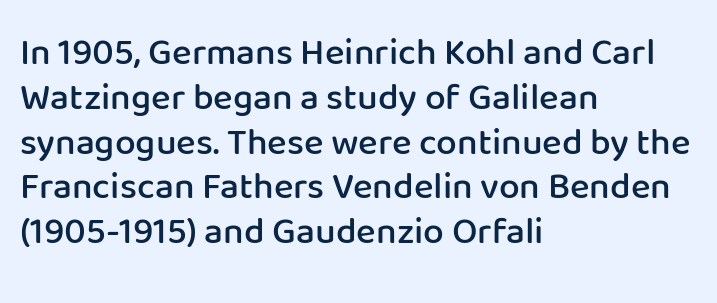
Q: Is the text bold? A: Semi-bold.
Q: Is the text italic (slanted)? A: No, it is upright.
Q: Is the typeface a serif or a sans-serif typeface? A: Sans-serif.
Q: Is the text underlined? A: No.
Q: How is the paragraph aligned? A: Left-aligned.
Q: Is the spacing between letters normal or unusually wide? A: Normal.
Q: Width (condensed, normal, or wide)? A: Normal.
Q: Stroke contrast? A: Low.
Q: x-height? A: Medium.
Q: Monospaced? A: No.
